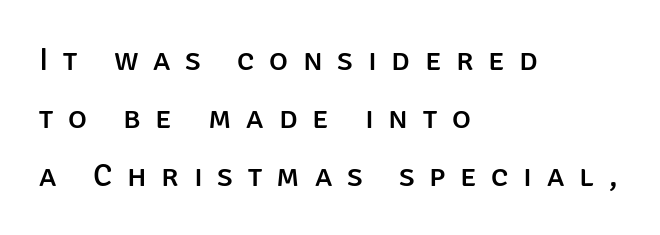
{"serif": "no", "italic": "no", "width": "normal", "stroke_contrast": "low", "x_height": "large", "monospaced": "no", "underline": "no", "align": "left", "line_spacing_ratio": 1.81, "letter_spacing": "wide", "letter_spacing_em": 0.46, "glyph_px": 32}
